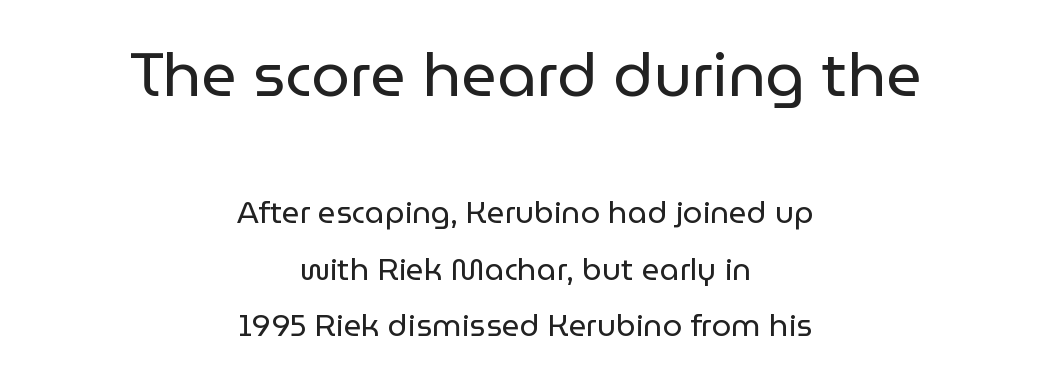
Look at the bottom of the vertical strokes: they stop flat, with no serifs. The emphasis by scale lands on block number one, above. In CSS terms this would be text-align: center. Italic: no, the glyphs are upright roman. Think of a printed novel: that variable character pitch is what you see here.
